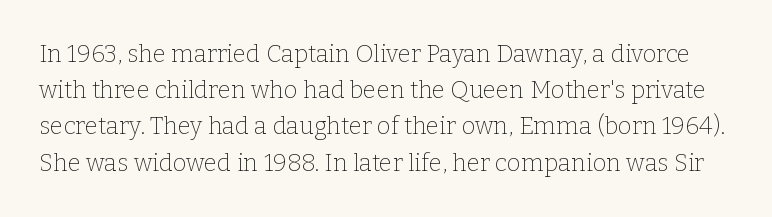
The image shows 24 px text type, upright; set normal line spacing (1.51x), normal letter spacing, not underlined.
